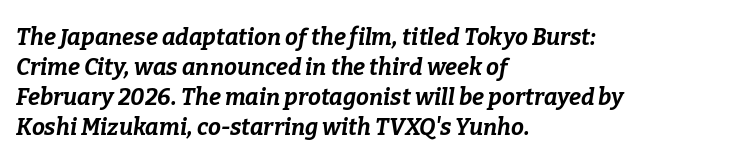
{"italic": "yes", "lean": "right", "slant_degrees": 9, "bold": "yes", "underline": "no", "align": "left", "line_spacing": "normal", "line_spacing_ratio": 1.31, "letter_spacing": "normal", "letter_spacing_em": 0.0, "glyph_px": 23}
